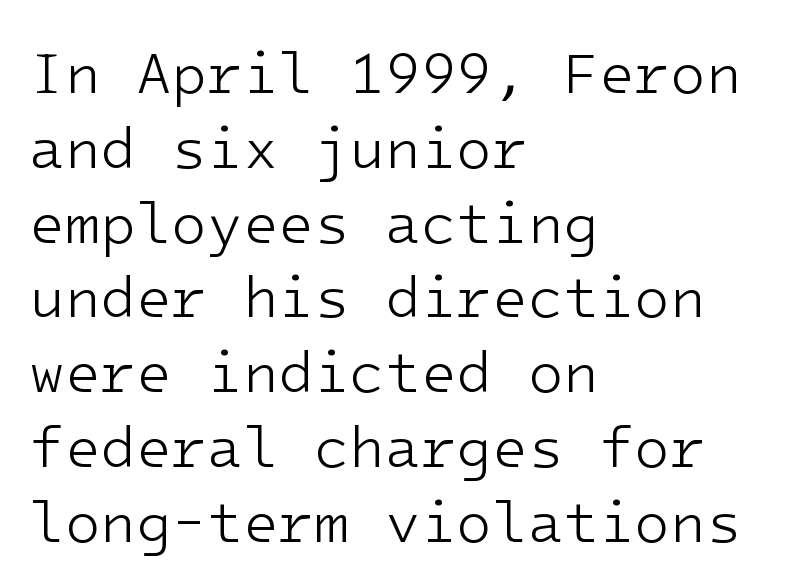
{"serif": "no", "italic": "no", "bold": "no", "weight": "light", "width": "normal", "stroke_contrast": "low", "x_height": "medium", "monospaced": "yes", "underline": "no", "align": "left", "line_spacing": "normal", "line_spacing_ratio": 1.29, "letter_spacing": "normal", "letter_spacing_em": 0.0, "glyph_px": 58}
